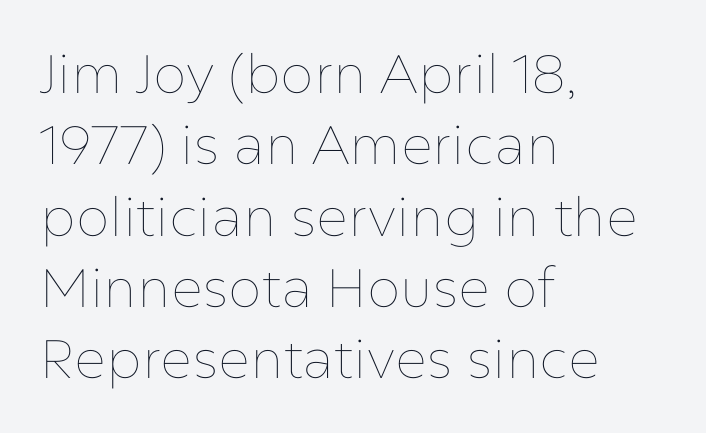
Q: Is the text bold? A: No.
Q: Is the text italic (slanted)? A: No, it is upright.
Q: Is the text underlined? A: No.
Q: How is the paragraph aligned? A: Left-aligned.
Q: Is the spacing between letters normal or unusually wide? A: Normal.
Q: Is the spacing between lines tight, normal or loose? A: Normal.
Q: Width (condensed, normal, or wide)? A: Normal.
Q: Stroke contrast? A: Low.
Q: x-height? A: Medium.
Q: Monospaced? A: No.
